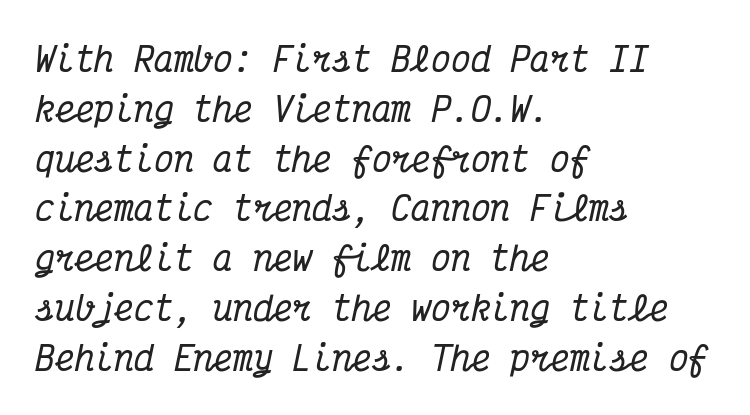
Q: Is the text italic (slanted)? A: Yes, it leans right by about 12 degrees.
Q: Is the typeface a serif or a sans-serif typeface? A: Serif.
Q: Is the text underlined? A: No.
Q: How is the paragraph aligned? A: Left-aligned.
Q: Is the spacing between letters normal or unusually wide? A: Normal.
Q: Is the spacing between lines tight, normal or loose? A: Normal.
Q: Width (condensed, normal, or wide)? A: Condensed.
Q: Stroke contrast? A: Medium.
Q: x-height? A: Medium.
Q: Monospaced? A: Yes.
